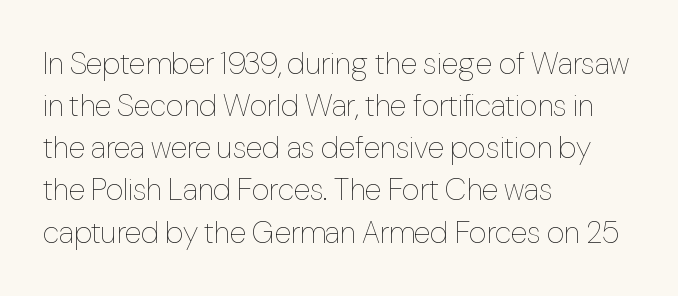
The passage shown has conventional tracking throughout. The typesetter chose a ragged-right arrangement here. These glyphs show unthickened strokes, regular width or finer. A typesetter would call this proportional, since set widths differ per character. Lines of text with bare space underneath. Compared with typical paragraphs, the rows here are spaced about the same.
